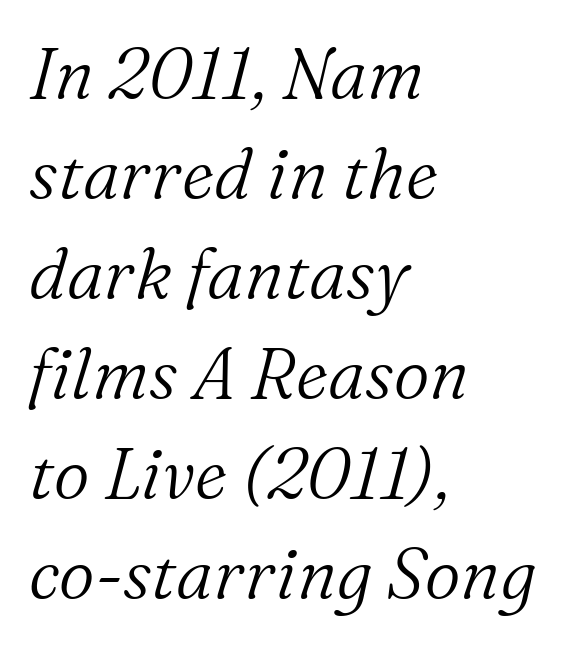
{"serif": "yes", "italic": "yes", "lean": "right", "slant_degrees": 16, "bold": "no", "weight": "light", "width": "normal", "stroke_contrast": "medium", "x_height": "medium", "monospaced": "no", "underline": "no", "align": "left", "line_spacing": "normal", "line_spacing_ratio": 1.43, "letter_spacing": "normal", "letter_spacing_em": 0.0, "glyph_px": 70}
